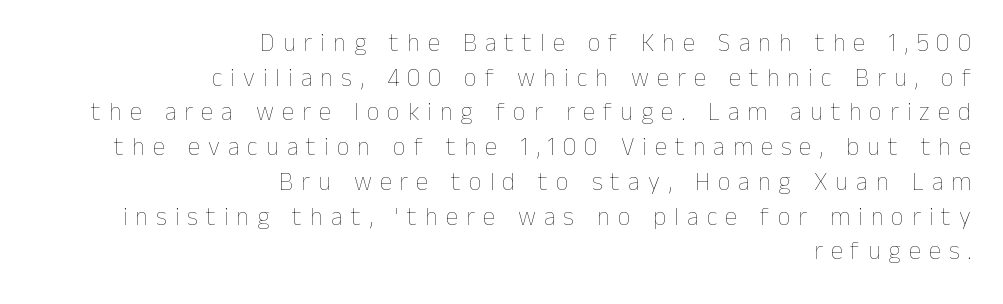
Q: Is the text bold? A: No.
Q: Is the text italic (slanted)? A: No, it is upright.
Q: Is the text underlined? A: No.
Q: How is the paragraph aligned? A: Right-aligned.
Q: Is the spacing between letters normal or unusually wide? A: Unusually wide.
Q: Is the spacing between lines tight, normal or loose? A: Normal.
